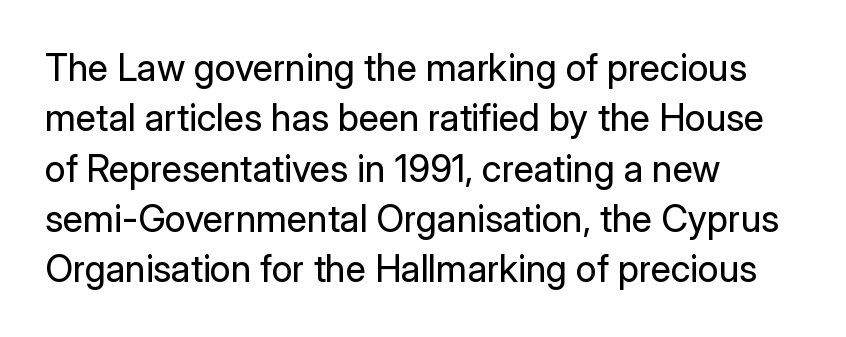
The image shows 37 px regular-weight sans-serif type, upright; set left-aligned, normal line spacing (1.36x), normal letter spacing, not underlined; low stroke contrast and a medium x-height.
